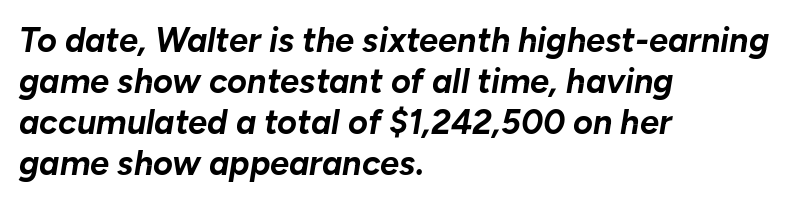
The image shows 34 px bold type, italic (leaning right); set left-aligned, line spacing 1.21x, normal letter spacing, not underlined; low stroke contrast and a medium x-height.
